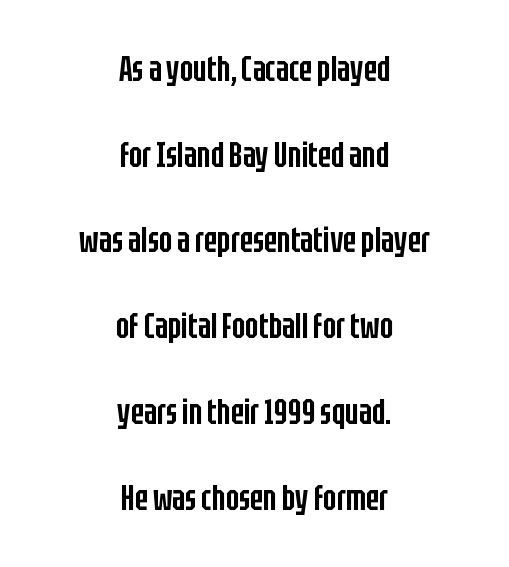
{"serif": "no", "italic": "no", "bold": "semi", "weight": "semibold", "width": "condensed", "stroke_contrast": "low", "x_height": "large", "monospaced": "no", "underline": "no", "align": "center", "line_spacing": "loose", "line_spacing_ratio": 2.45, "letter_spacing": "normal", "letter_spacing_em": 0.0, "glyph_px": 35}
